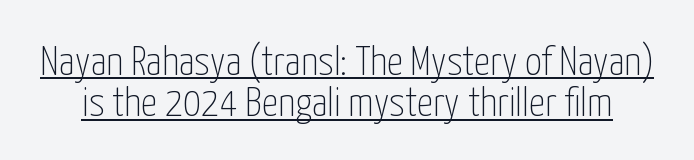
Baseline-to-baseline distance is barely more than the letter height. Default kerning and tracking; the words read as compact shapes. These lines were composed using upright roman letters. The passage shown is typed in a proportional face where columns would drift. Emphasis is given by a line drawn under the lettering.
